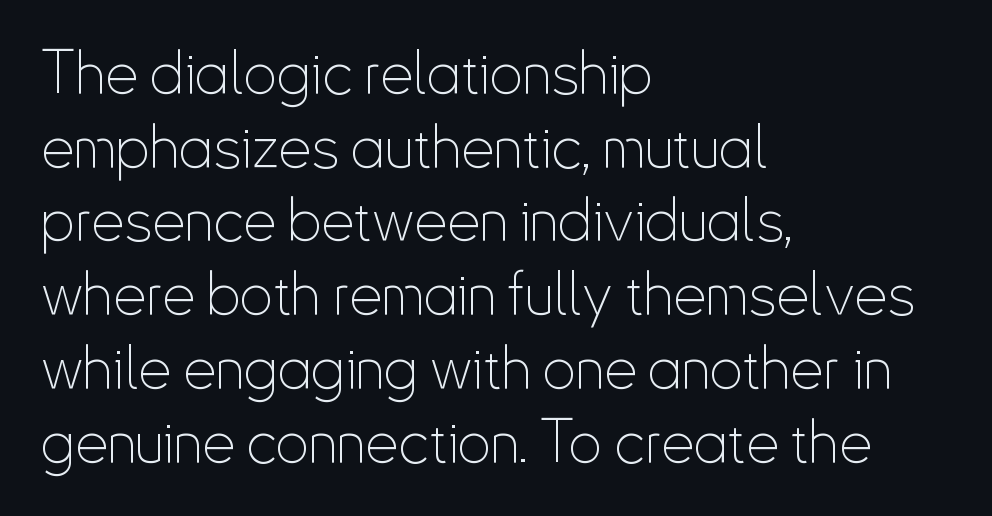
The image shows 59 px thin, condensed sans-serif type, upright; set left-aligned, normal line spacing (1.25x), normal letter spacing, not underlined; low stroke contrast and a small x-height.
